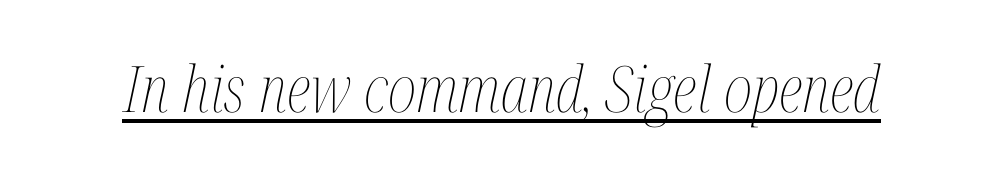
The image shows 64 px thin, condensed type, italic (leaning right); set normal letter spacing, underlined; medium stroke contrast and a medium x-height.
